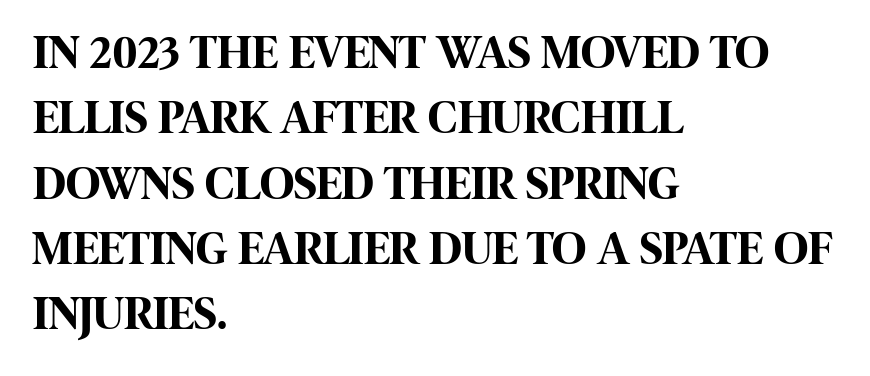
In CSS terms this would be text-align: left. Unlike a traditional serif, this face leaves its strokes unadorned. Vertical strokes here are truly vertical. Tracking here is standard; glyphs follow each other at the usual distance. What's the leading like? Ordinary, nothing unusual.
